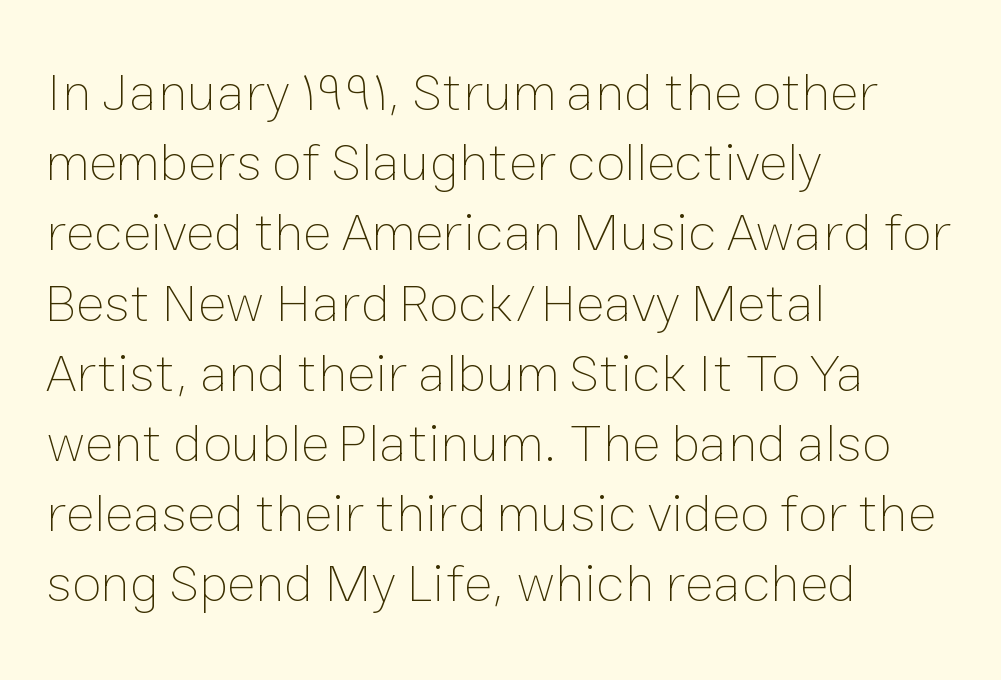
The image shows 54 px thin type, upright; set left-aligned, normal line spacing (1.3x), normal letter spacing, not underlined; low stroke contrast and a medium x-height.
